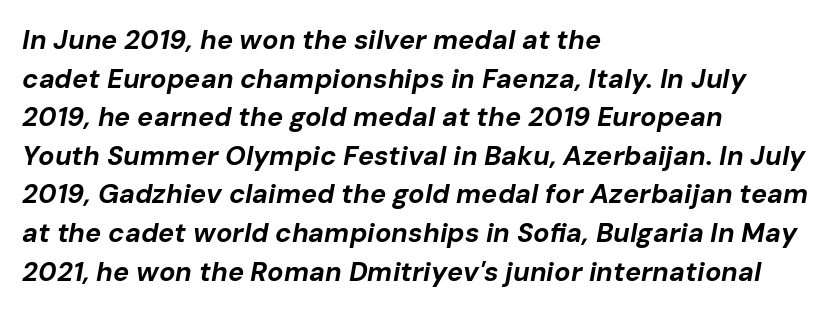
Q: Is the text bold? A: Yes.
Q: Is the text italic (slanted)? A: Yes, it leans right by about 10 degrees.
Q: Is the text underlined? A: No.
Q: How is the paragraph aligned? A: Left-aligned.
Q: Is the spacing between letters normal or unusually wide? A: Normal.
Q: Is the spacing between lines tight, normal or loose? A: Normal.
